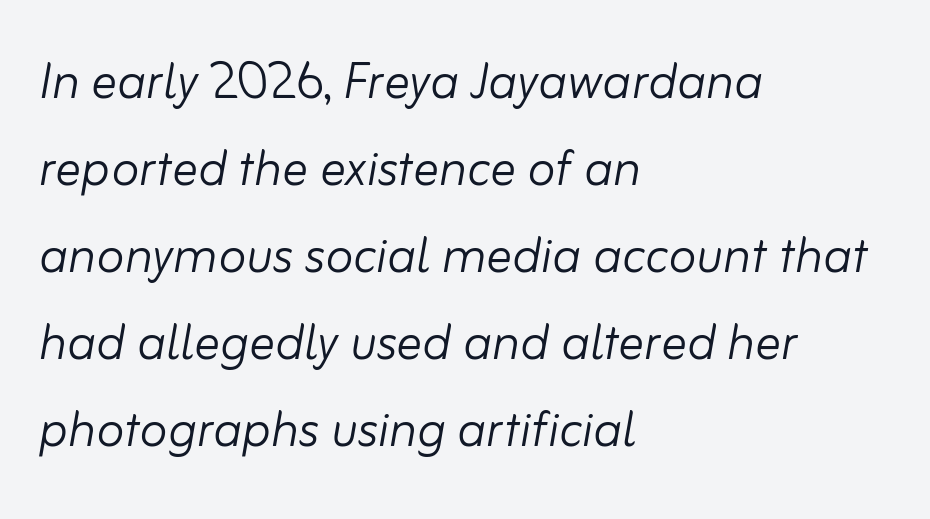
Students, observe: this is what conventionally led text looks like. Unmarked baselines from the first word to the last. Characters are canted at an angle relative to the baseline's perpendicular. Here the glyphs are tracked normally, forming tight word shapes. The characters are drawn with everyday or finer stroke widths. Typeset ragged right — the left edge is the straight one.
